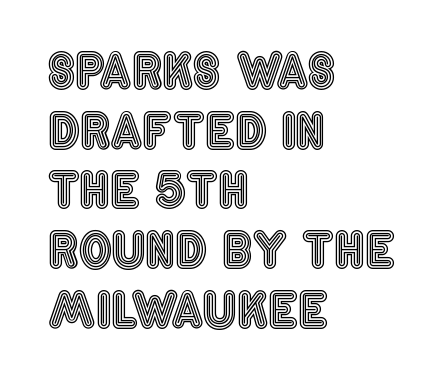
Q: Is the text italic (slanted)? A: No, it is upright.
Q: Is the text underlined? A: No.
Q: How is the paragraph aligned? A: Left-aligned.
Q: Is the spacing between letters normal or unusually wide? A: Normal.
Q: Is the spacing between lines tight, normal or loose? A: Normal.
Q: Width (condensed, normal, or wide)? A: Condensed.
Q: x-height? A: Large.
Q: Monospaced? A: No.
